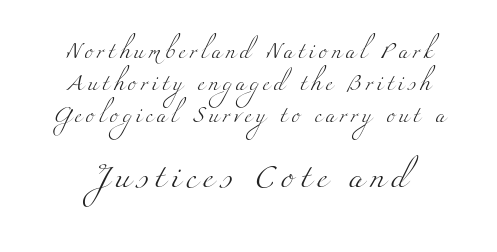
The letterforms stand isolated, each surrounded by extra space. Line spacing here is loose. The words here are not underlined. Which of the two is more prominent by size? The second, at the bottom. Stem width sits at or under what a default text font uses.
